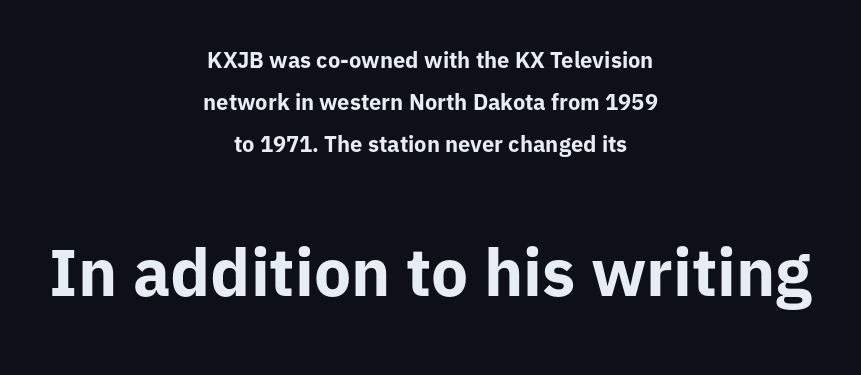
{"serif": "no", "italic": "no", "bold": "yes", "weight": "bold", "width": "normal", "stroke_contrast": "low", "x_height": "medium", "monospaced": "no", "underline": "no", "align": "center", "line_spacing": "loose", "line_spacing_ratio": 1.91, "letter_spacing": "normal", "letter_spacing_em": 0.0, "larger_block": "second", "size_ratio": 3.0, "glyph_px": 66}
